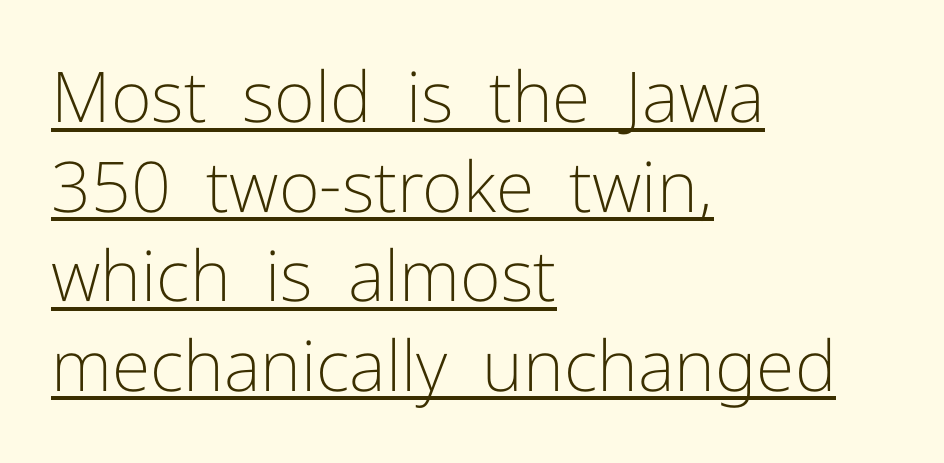
Q: Is the text bold? A: No.
Q: Is the text italic (slanted)? A: No, it is upright.
Q: Is the typeface a serif or a sans-serif typeface? A: Sans-serif.
Q: Is the text underlined? A: Yes.
Q: How is the paragraph aligned? A: Left-aligned.
Q: Is the spacing between letters normal or unusually wide? A: Normal.
Q: Is the spacing between lines tight, normal or loose? A: Normal.
Q: Width (condensed, normal, or wide)? A: Normal.
Q: Stroke contrast? A: Low.
Q: x-height? A: Medium.
Q: Monospaced? A: No.
